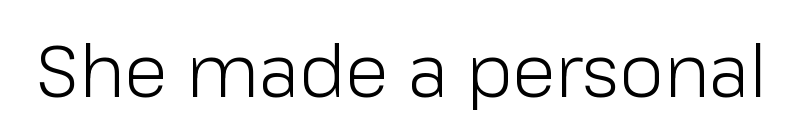
{"serif": "no", "italic": "no", "bold": "no", "weight": "light", "width": "normal", "stroke_contrast": "low", "x_height": "medium", "monospaced": "no", "underline": "no", "letter_spacing": "normal", "letter_spacing_em": 0.0, "glyph_px": 72}
